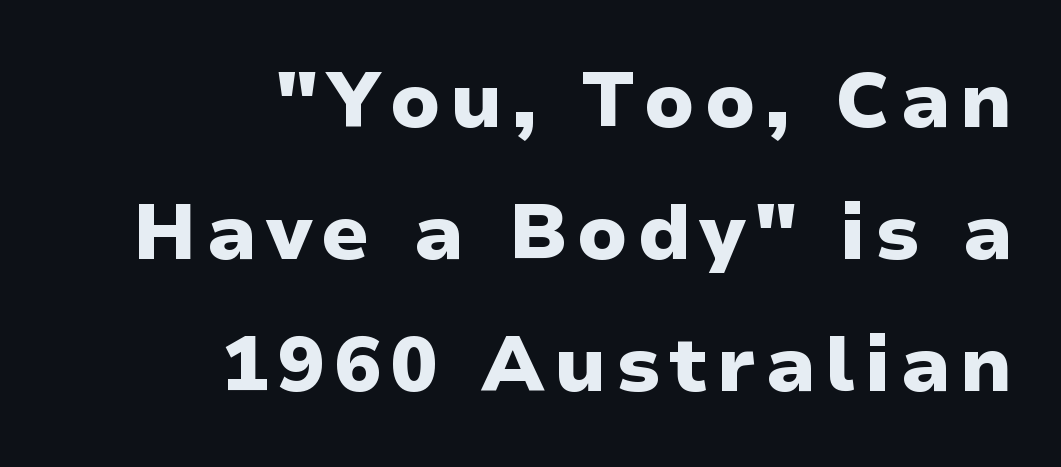
{"serif": "no", "italic": "no", "bold": "yes", "weight": "heavy", "width": "normal", "stroke_contrast": "low", "x_height": "medium", "monospaced": "no", "underline": "no", "align": "right", "line_spacing": "normal", "line_spacing_ratio": 1.69, "glyph_px": 78}
